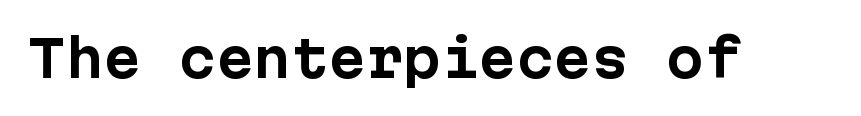
The image shows 50 px bold sans-serif type, upright, monospaced; set normal letter spacing, not underlined; low stroke contrast and a medium x-height.
